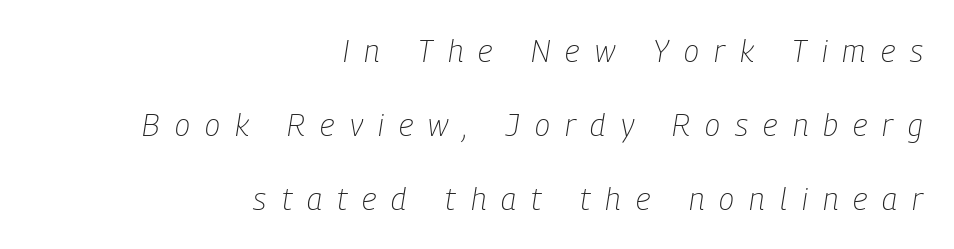
The image shows 31 px light, condensed type, italic (leaning right); set right-aligned, loose line spacing (2.39x), unusually wide letter spacing (+0.49 em), not underlined; low stroke contrast and a medium x-height.
